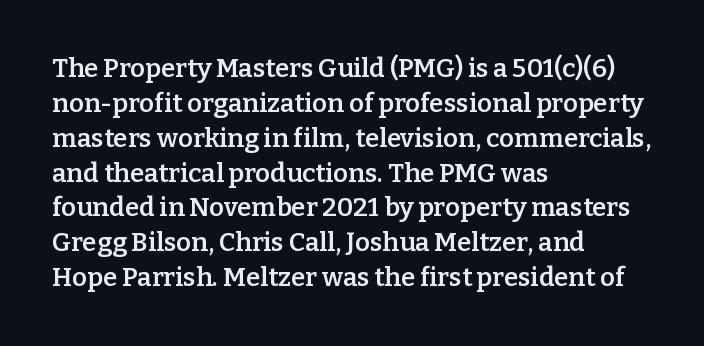
The image shows 26 px text type, upright; set left-aligned, normal line spacing (1.34x), normal letter spacing, not underlined.
